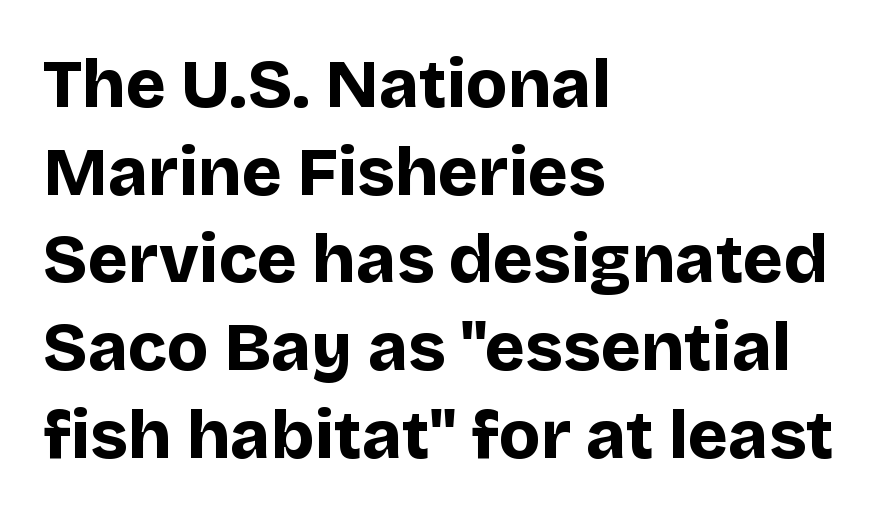
Q: Is the text bold? A: Yes.
Q: Is the text italic (slanted)? A: No, it is upright.
Q: Is the typeface a serif or a sans-serif typeface? A: Sans-serif.
Q: Is the text underlined? A: No.
Q: How is the paragraph aligned? A: Left-aligned.
Q: Is the spacing between letters normal or unusually wide? A: Normal.
Q: Is the spacing between lines tight, normal or loose? A: Normal.
Q: Width (condensed, normal, or wide)? A: Normal.
Q: Stroke contrast? A: Low.
Q: x-height? A: Large.
Q: Monospaced? A: No.
